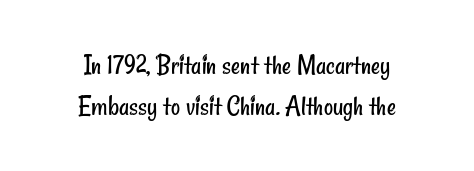
Default kerning and tracking; the words read as compact shapes. Every row of glyphs is offset so its center matches the block's center. Is this a heavy cut? Hardly; it is regular or lighter. Check where the strokes stop: nothing finishes them off — pure sans. Proportional: the letters do not fall into vertical columns.
